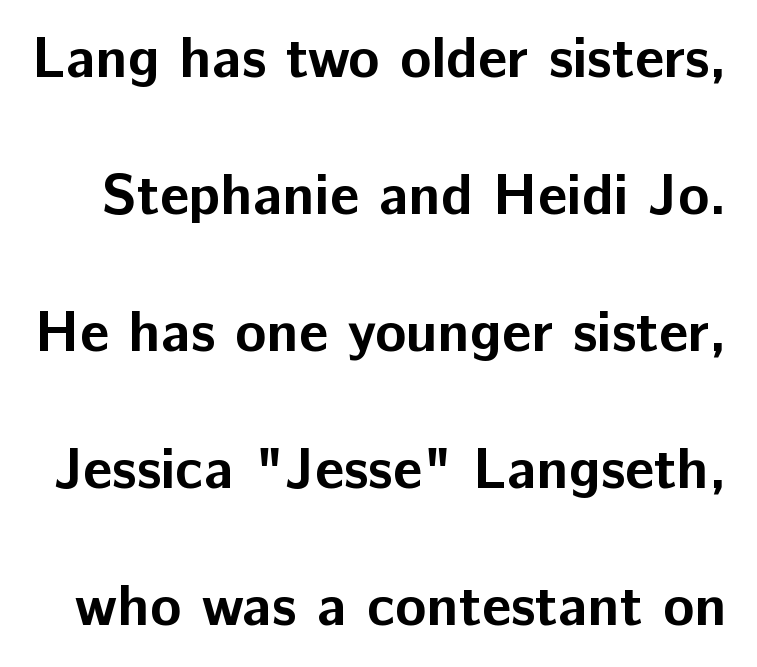
Q: Is the text bold? A: Yes.
Q: Is the text italic (slanted)? A: No, it is upright.
Q: Is the typeface a serif or a sans-serif typeface? A: Sans-serif.
Q: Is the text underlined? A: No.
Q: Is the spacing between letters normal or unusually wide? A: Normal.
Q: Is the spacing between lines tight, normal or loose? A: Loose.
Q: Width (condensed, normal, or wide)? A: Normal.
Q: Stroke contrast? A: Low.
Q: x-height? A: Medium.
Q: Monospaced? A: No.
